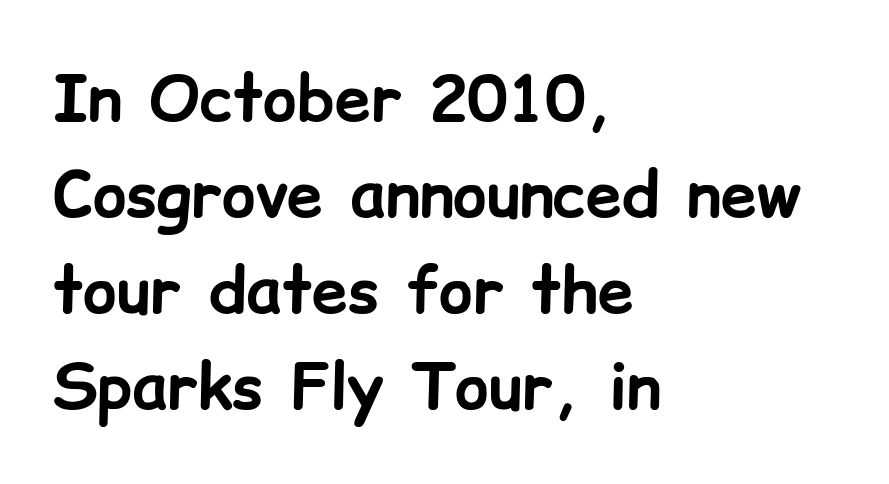
The image shows 64 px bold sans-serif type, upright; set left-aligned, normal line spacing (1.5x), normal letter spacing, not underlined; low stroke contrast and a medium x-height.
